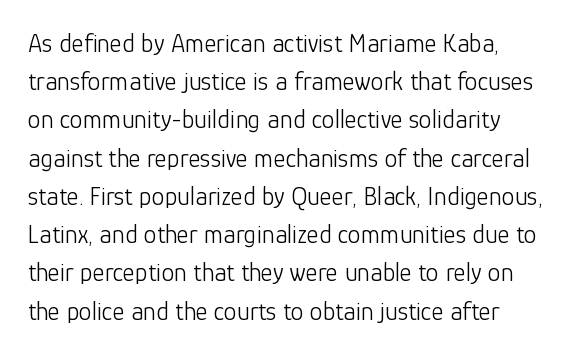
Q: Is the text bold? A: No.
Q: Is the text italic (slanted)? A: No, it is upright.
Q: Is the text underlined? A: No.
Q: Is the spacing between letters normal or unusually wide? A: Normal.
Q: Is the spacing between lines tight, normal or loose? A: Normal.
